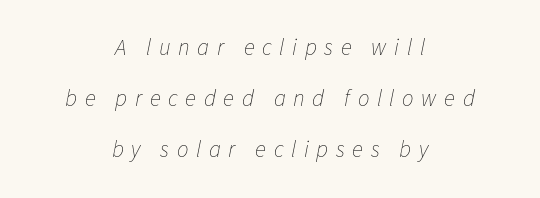
{"italic": "yes", "lean": "right", "slant_degrees": 11, "bold": "no", "underline": "no", "align": "center", "line_spacing": "loose", "line_spacing_ratio": 2.21, "letter_spacing": "wide", "letter_spacing_em": 0.33, "glyph_px": 23}
